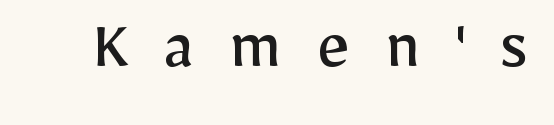
The strip under each line holds only bare page. Does the lettering tilt? It doesn't — this is upright. This sample uses expanded letter spacing, leaving extra air between glyphs. Looks like regular typesetting: each glyph gets only the width it needs. Heft: none added — not bold.
